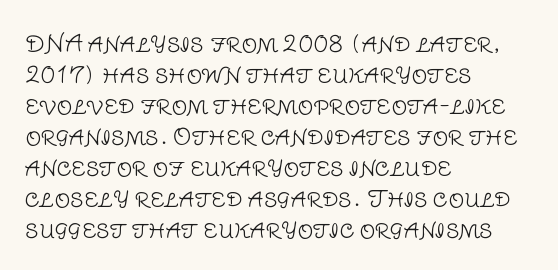
{"bold": "no", "underline": "no", "align": "left", "line_spacing": "normal", "line_spacing_ratio": 1.41, "letter_spacing": "normal", "letter_spacing_em": 0.0, "glyph_px": 22}
